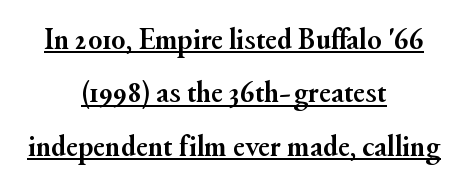
{"serif": "yes", "italic": "no", "bold": "yes", "weight": "semibold", "width": "normal", "stroke_contrast": "medium", "x_height": "small", "monospaced": "no", "underline": "yes", "align": "center", "line_spacing_ratio": 1.78, "letter_spacing": "normal", "letter_spacing_em": 0.0, "glyph_px": 30}
